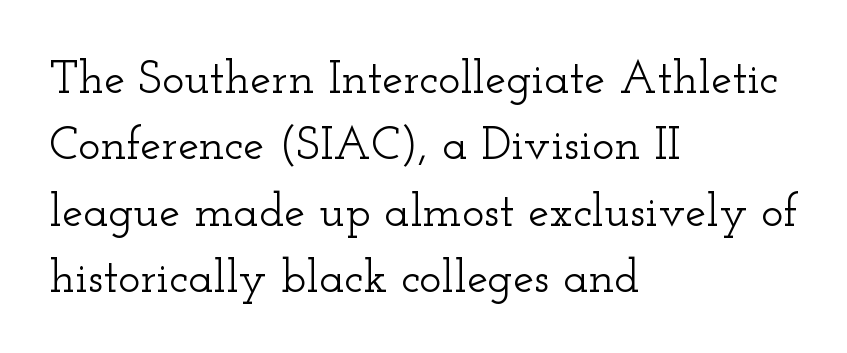
Q: Is the text italic (slanted)? A: No, it is upright.
Q: Is the typeface a serif or a sans-serif typeface? A: Serif.
Q: Is the text underlined? A: No.
Q: How is the paragraph aligned? A: Left-aligned.
Q: Is the spacing between letters normal or unusually wide? A: Normal.
Q: Is the spacing between lines tight, normal or loose? A: Normal.
Q: Width (condensed, normal, or wide)? A: Wide.
Q: Stroke contrast? A: Low.
Q: x-height? A: Small.
Q: Monospaced? A: No.
